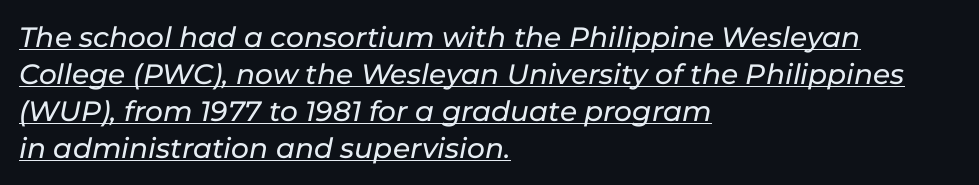
The image shows 28 px text type, italic (leaning right); set left-aligned, normal line spacing (1.32x), normal letter spacing, underlined; low stroke contrast and a medium x-height.
